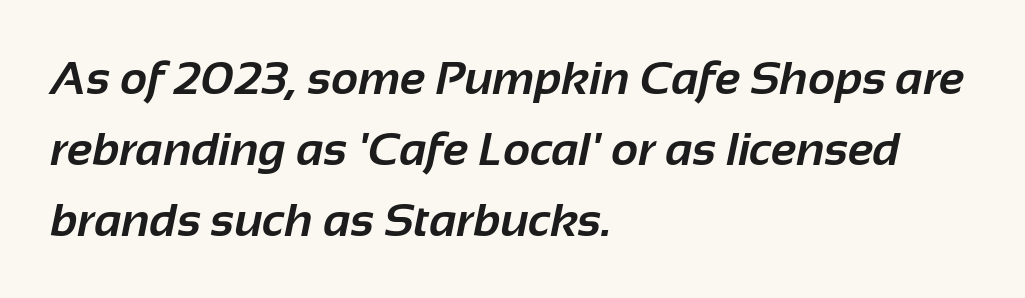
The image shows 47 px bold sans-serif type; set left-aligned, normal line spacing (1.51x), normal letter spacing, not underlined; low stroke contrast and a medium x-height.
